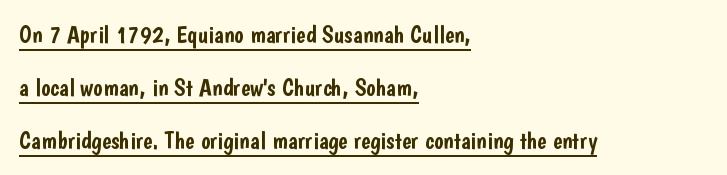
Rendered with straight, roman letterforms. Every row of glyphs begins at an identical x-position on the left. The letters sit at their default tracking, neither squeezed nor spread. Rows of type keep a wide berth in the vertical direction. Glance below the letters and you will spot a drawn line.
